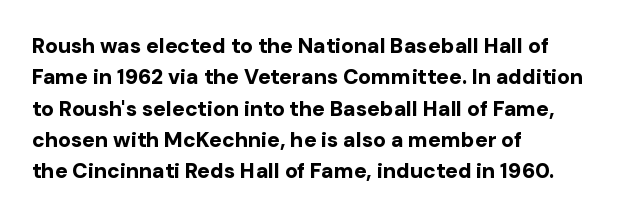
{"italic": "no", "bold": "yes", "underline": "no", "align": "left", "line_spacing": "normal", "line_spacing_ratio": 1.49, "letter_spacing": "normal", "letter_spacing_em": 0.0, "glyph_px": 21}
